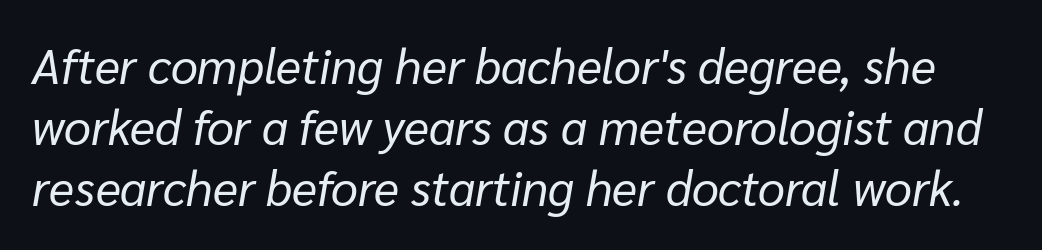
{"italic": "yes", "lean": "right", "slant_degrees": 10, "bold": "no", "weight": "regular", "width": "normal", "stroke_contrast": "low", "x_height": "medium", "monospaced": "no", "underline": "no", "line_spacing": "normal", "line_spacing_ratio": 1.27, "letter_spacing": "normal", "letter_spacing_em": 0.0, "glyph_px": 48}
